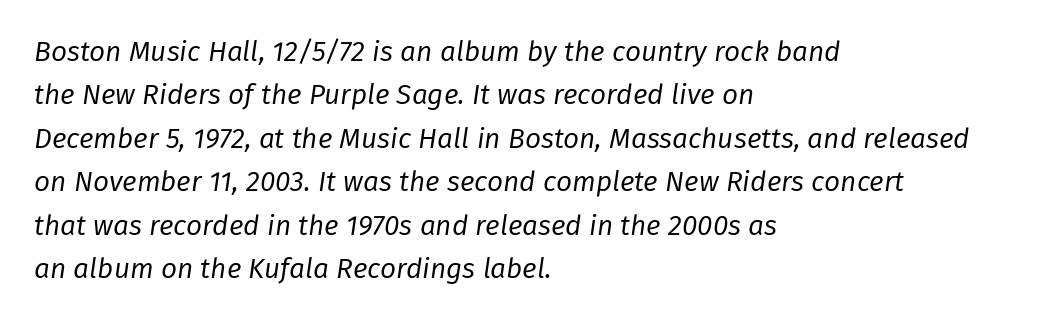
Q: Is the text bold? A: No.
Q: Is the text italic (slanted)? A: Yes, it leans right by about 8 degrees.
Q: Is the text underlined? A: No.
Q: How is the paragraph aligned? A: Left-aligned.
Q: Is the spacing between letters normal or unusually wide? A: Normal.
Q: Is the spacing between lines tight, normal or loose? A: Normal.
Q: Width (condensed, normal, or wide)? A: Normal.
Q: Stroke contrast? A: Low.
Q: x-height? A: Medium.
Q: Monospaced? A: No.
